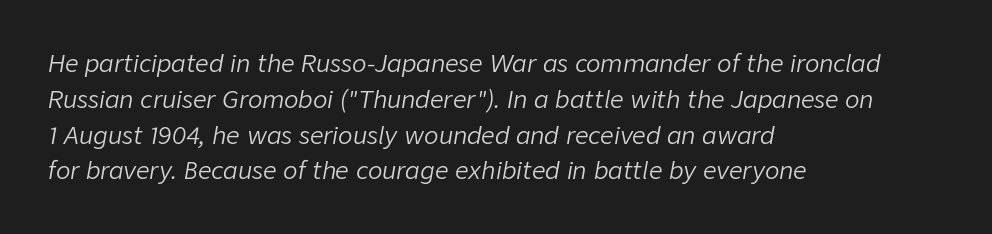
{"italic": "yes", "lean": "right", "slant_degrees": 9, "bold": "no", "underline": "no", "align": "left", "line_spacing": "normal", "line_spacing_ratio": 1.49, "letter_spacing": "normal", "letter_spacing_em": 0.0, "glyph_px": 24}
